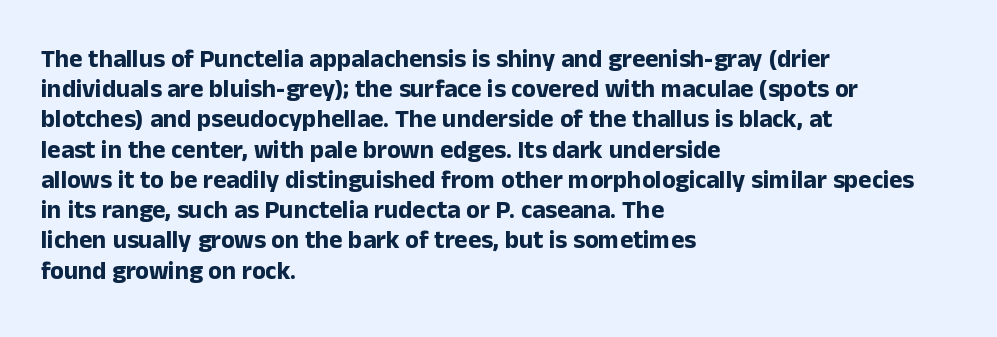
{"italic": "no", "bold": "yes", "underline": "no", "align": "left", "line_spacing_ratio": 1.21, "letter_spacing": "normal", "letter_spacing_em": 0.0, "glyph_px": 25}
